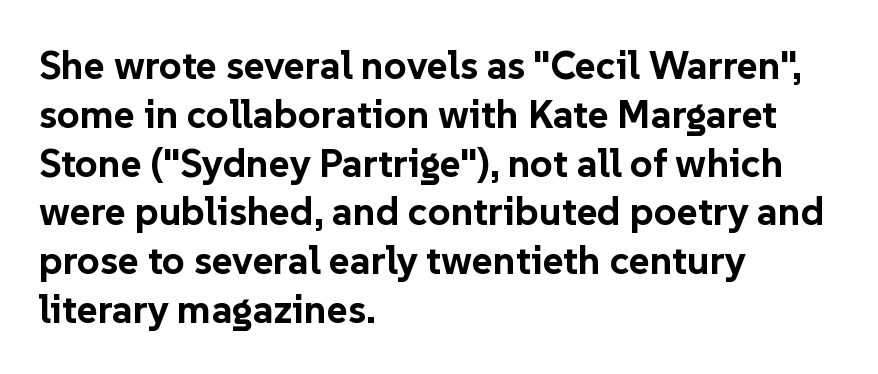
{"serif": "no", "italic": "no", "bold": "yes", "weight": "bold", "width": "normal", "stroke_contrast": "low", "x_height": "medium", "monospaced": "no", "underline": "no", "align": "left", "line_spacing_ratio": 1.22, "letter_spacing": "normal", "letter_spacing_em": 0.0, "glyph_px": 40}
